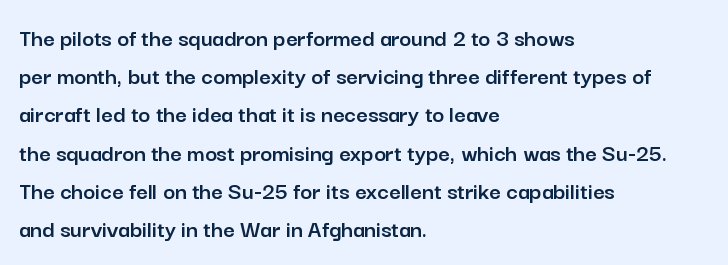
Q: Is the text italic (slanted)? A: No, it is upright.
Q: Is the text underlined? A: No.
Q: How is the paragraph aligned? A: Left-aligned.
Q: Is the spacing between letters normal or unusually wide? A: Normal.
Q: Is the spacing between lines tight, normal or loose? A: Normal.
